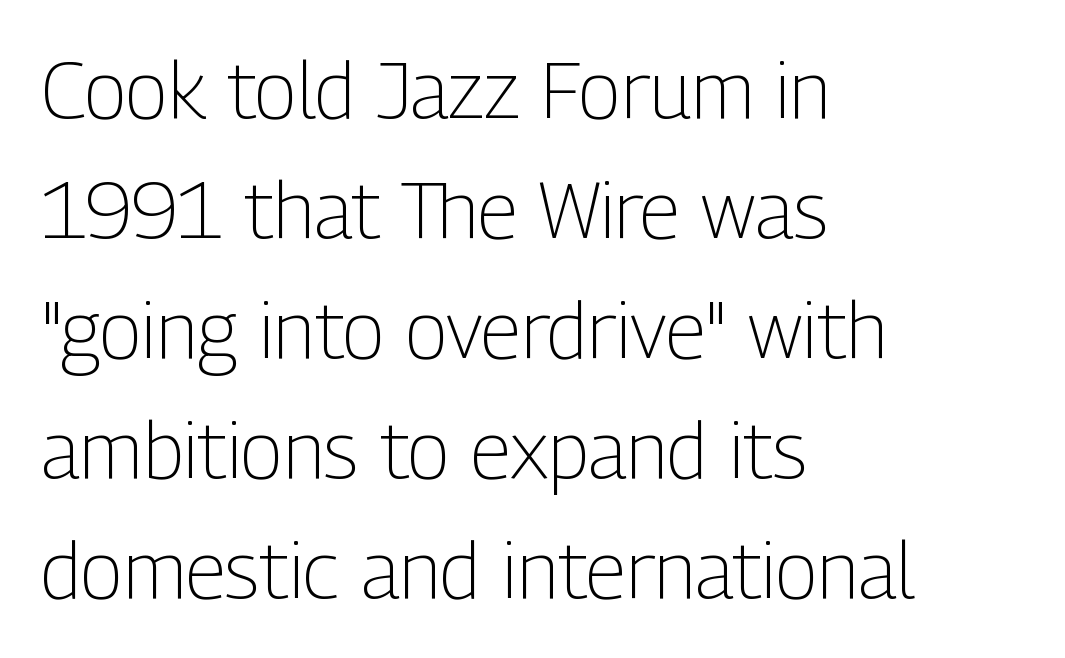
{"serif": "no", "italic": "no", "bold": "no", "weight": "light", "width": "condensed", "stroke_contrast": "low", "x_height": "medium", "monospaced": "no", "underline": "no", "align": "left", "line_spacing": "normal", "line_spacing_ratio": 1.52, "letter_spacing": "normal", "letter_spacing_em": 0.0, "glyph_px": 79}
